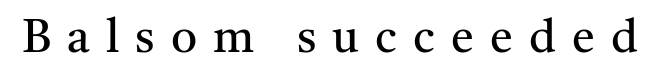
Q: Is the text bold? A: No.
Q: Is the text italic (slanted)? A: No, it is upright.
Q: Is the typeface a serif or a sans-serif typeface? A: Serif.
Q: Is the text underlined? A: No.
Q: Is the spacing between letters normal or unusually wide? A: Unusually wide.
Q: Width (condensed, normal, or wide)? A: Normal.
Q: Stroke contrast? A: Medium.
Q: x-height? A: Medium.
Q: Monospaced? A: No.
